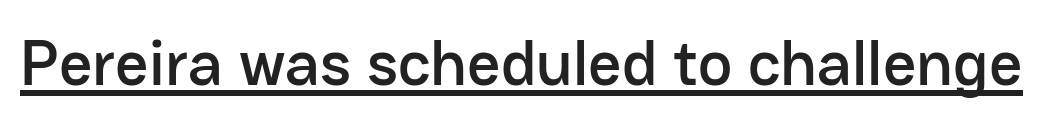
The image shows 65 px sans-serif type, upright; set normal letter spacing, underlined; low stroke contrast and a medium x-height.
